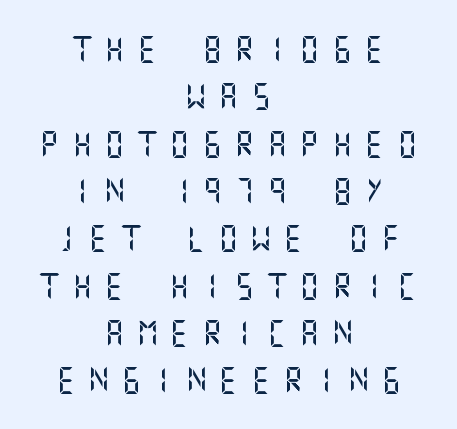
{"italic": "no", "underline": "no", "align": "center", "line_spacing_ratio": 1.82, "letter_spacing": "wide", "letter_spacing_em": 0.45, "glyph_px": 26}
